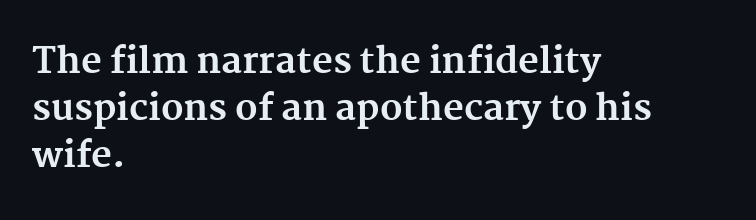
{"serif": "yes", "italic": "no", "bold": "yes", "weight": "bold", "width": "normal", "stroke_contrast": "medium", "x_height": "medium", "monospaced": "no", "underline": "no", "align": "left", "line_spacing": "normal", "line_spacing_ratio": 1.3, "letter_spacing": "normal", "letter_spacing_em": 0.0, "glyph_px": 36}
